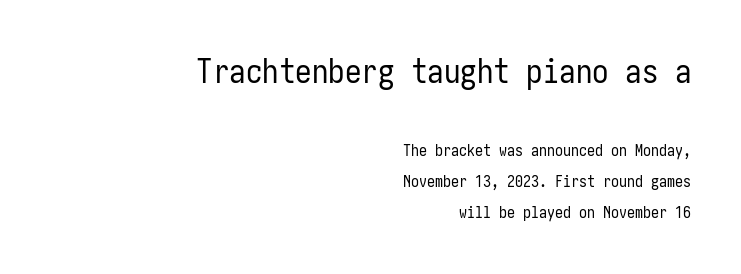
{"serif": "no", "italic": "no", "bold": "no", "weight": "regular", "width": "condensed", "stroke_contrast": "low", "x_height": "medium", "underline": "no", "align": "right", "line_spacing": "loose", "line_spacing_ratio": 1.94, "letter_spacing": "normal", "letter_spacing_em": 0.0, "larger_block": "first", "size_ratio": 2.06, "glyph_px": 33}
